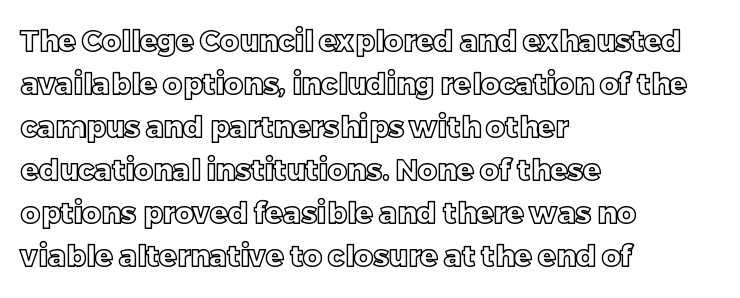
Horizontal bands of white between lines are of average thickness. A classic flush-left, rag-right setting is used for this passage. The letters advance in unequal steps, a hallmark of proportional type. Words float on clear page, feet unadorned.
